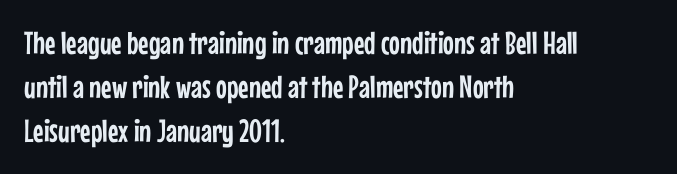
{"serif": "no", "italic": "no", "width": "condensed", "stroke_contrast": "low", "x_height": "medium", "monospaced": "no", "underline": "no", "align": "left", "line_spacing": "normal", "line_spacing_ratio": 1.38, "letter_spacing": "normal", "letter_spacing_em": 0.0, "glyph_px": 32}
